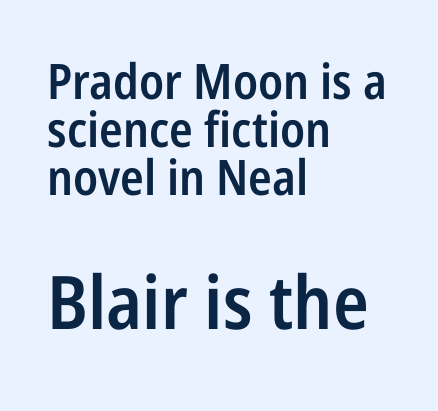
The image shows 74 px semibold, condensed sans-serif type, upright; set left-aligned, tight line spacing (0.98x), normal letter spacing, not underlined; the second (bottom) block is 1.51x larger; low stroke contrast and a medium x-height.
